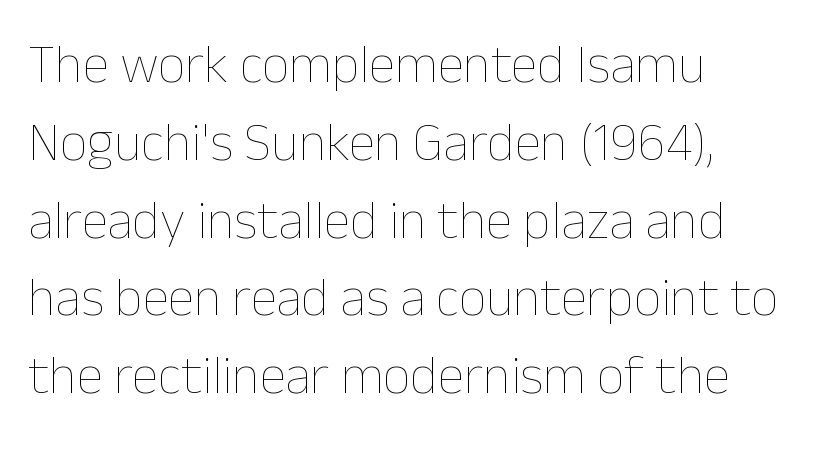
Q: Is the text bold? A: No.
Q: Is the text italic (slanted)? A: No, it is upright.
Q: Is the text underlined? A: No.
Q: How is the paragraph aligned? A: Left-aligned.
Q: Is the spacing between letters normal or unusually wide? A: Normal.
Q: Is the spacing between lines tight, normal or loose? A: Normal.
Q: Width (condensed, normal, or wide)? A: Normal.
Q: Stroke contrast? A: Low.
Q: x-height? A: Medium.
Q: Monospaced? A: No.
